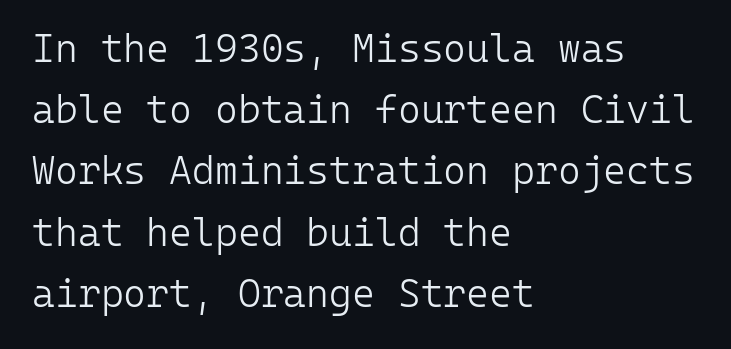
{"serif": "no", "italic": "no", "bold": "no", "weight": "light", "width": "normal", "stroke_contrast": "low", "x_height": "medium", "monospaced": "yes", "underline": "no", "align": "left", "line_spacing": "normal", "line_spacing_ratio": 1.57, "letter_spacing": "normal", "letter_spacing_em": 0.0, "glyph_px": 39}
